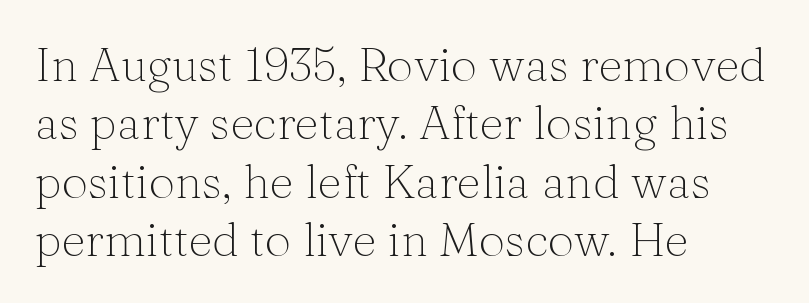
The image shows 47 px light serif type, upright; set left-aligned, line spacing 1.24x, normal letter spacing, not underlined; medium stroke contrast and a medium x-height.
